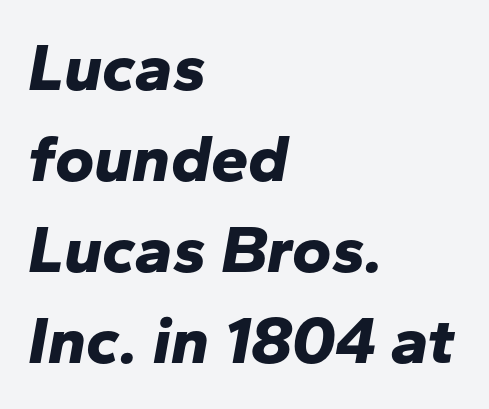
Q: Is the text bold? A: Yes.
Q: Is the text italic (slanted)? A: Yes, it leans right by about 10 degrees.
Q: Is the text underlined? A: No.
Q: How is the paragraph aligned? A: Left-aligned.
Q: Is the spacing between letters normal or unusually wide? A: Normal.
Q: Is the spacing between lines tight, normal or loose? A: Normal.
Q: Width (condensed, normal, or wide)? A: Normal.
Q: Stroke contrast? A: Low.
Q: x-height? A: Medium.
Q: Monospaced? A: No.
